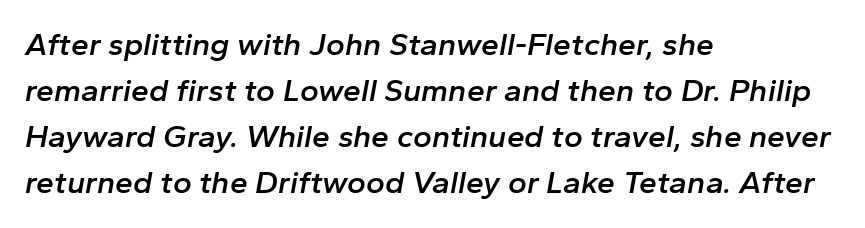
The image shows 32 px semibold type, italic (leaning right); set left-aligned, normal line spacing (1.44x), normal letter spacing, not underlined; low stroke contrast and a medium x-height.
